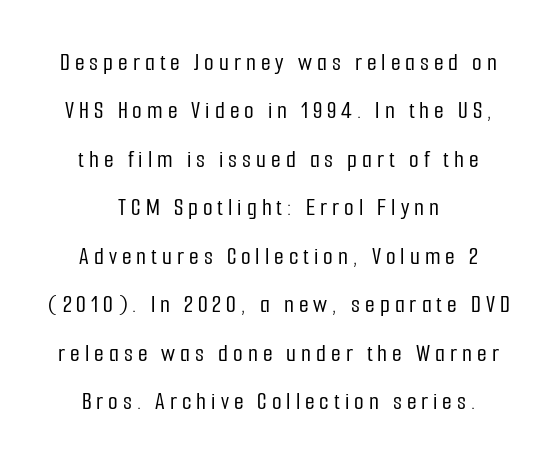
The image shows 25 px text type, upright; set centered, loose line spacing (1.94x), unusually wide letter spacing (+0.2 em), not underlined.
